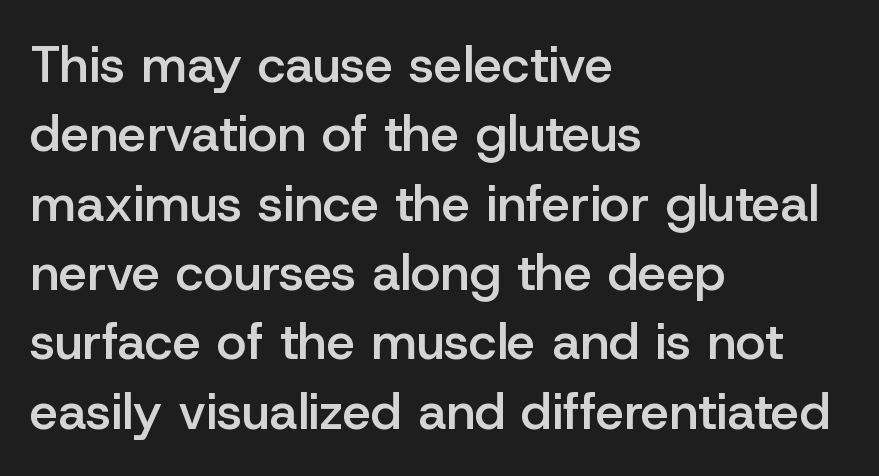
{"serif": "no", "italic": "no", "bold": "semi", "weight": "semibold", "width": "normal", "stroke_contrast": "low", "x_height": "medium", "monospaced": "no", "underline": "no", "align": "left", "line_spacing": "normal", "line_spacing_ratio": 1.36, "letter_spacing": "normal", "letter_spacing_em": 0.0, "glyph_px": 51}
